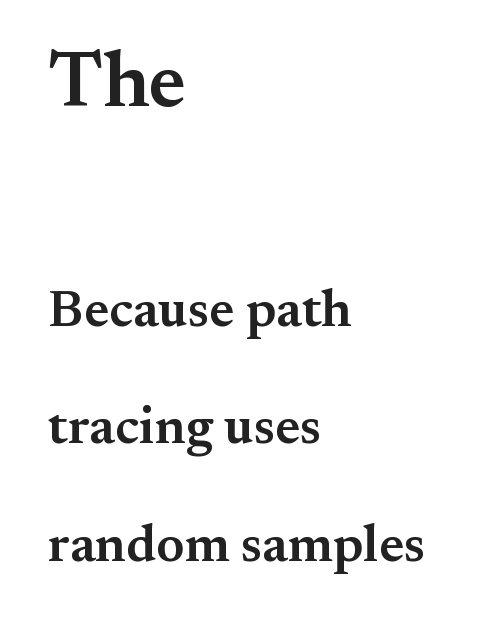
Q: Is the text bold? A: Semi-bold.
Q: Is the text italic (slanted)? A: No, it is upright.
Q: Is the typeface a serif or a sans-serif typeface? A: Serif.
Q: Is the text underlined? A: No.
Q: How is the paragraph aligned? A: Left-aligned.
Q: Is the spacing between letters normal or unusually wide? A: Normal.
Q: Is the spacing between lines tight, normal or loose? A: Loose.
Q: Which block of text is set in a larger size, the first (top) or the second (bottom)? A: The first (top) one.
Q: Width (condensed, normal, or wide)? A: Normal.
Q: Stroke contrast? A: Medium.
Q: x-height? A: Small.
Q: Monospaced? A: No.
